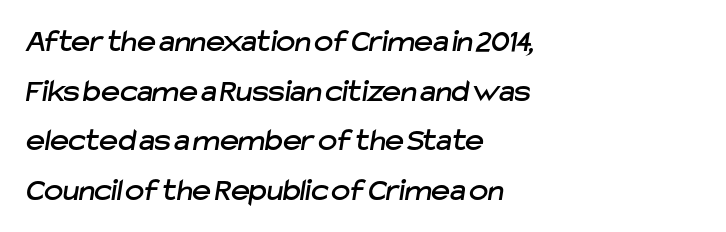
Decoration check: the copy has no underline. Does extra space separate the letters? No, they use regular spacing. The face used here is proportionally spaced, like ordinary book or web type. The letters carry no serifs — their stems end cleanly without finishing strokes.
